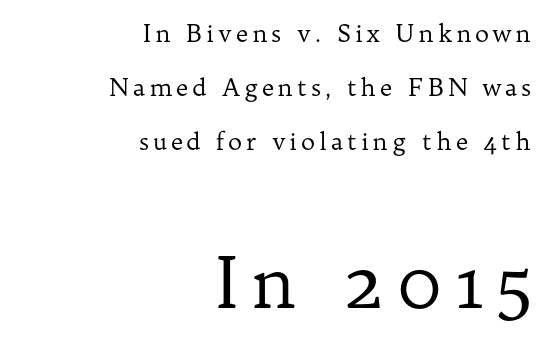
{"serif": "yes", "italic": "no", "bold": "no", "weight": "regular", "width": "normal", "stroke_contrast": "low", "x_height": "medium", "monospaced": "no", "underline": "no", "align": "right", "line_spacing": "loose", "line_spacing_ratio": 2.25, "larger_block": "second", "size_ratio": 2.96, "glyph_px": 71}
